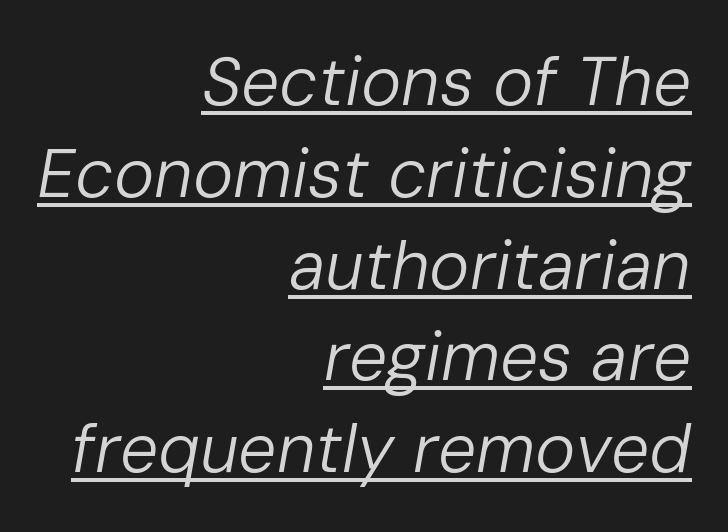
{"italic": "yes", "lean": "right", "slant_degrees": 10, "bold": "no", "weight": "regular", "width": "normal", "stroke_contrast": "low", "x_height": "medium", "monospaced": "no", "underline": "yes", "align": "right", "line_spacing": "normal", "line_spacing_ratio": 1.35, "letter_spacing": "normal", "letter_spacing_em": 0.0, "glyph_px": 68}
